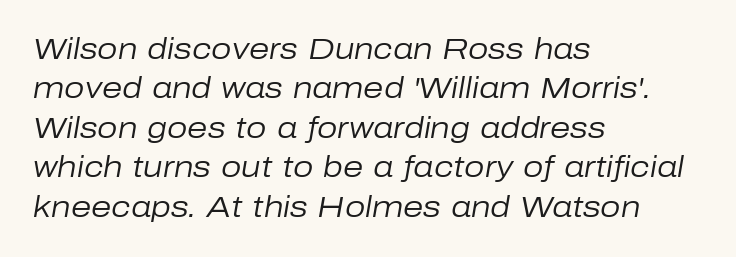
The image shows 29 px regular-weight type, italic (leaning right); set left-aligned, normal line spacing (1.36x), normal letter spacing, not underlined; low stroke contrast and a medium x-height.
